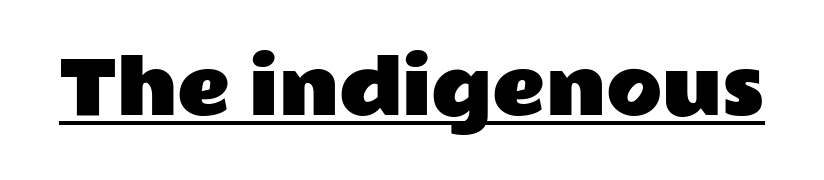
The image shows 73 px wide sans-serif type, upright; set normal letter spacing, underlined; low stroke contrast and a medium x-height.
